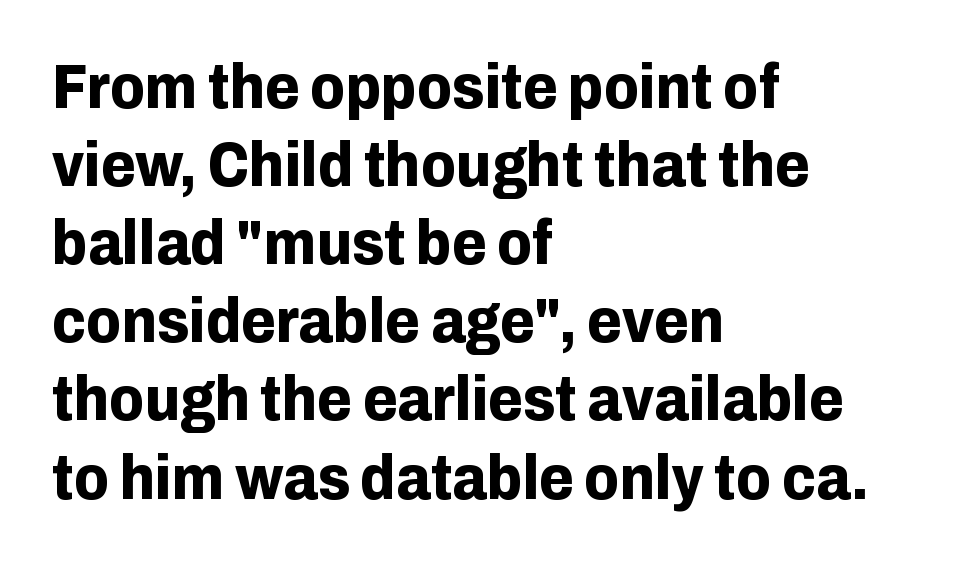
The paragraph shown leans on its left margin. The text was rendered using a sans face with plain stroke endings. The font is running at its bold setting. Vertical strokes here are truly vertical.
